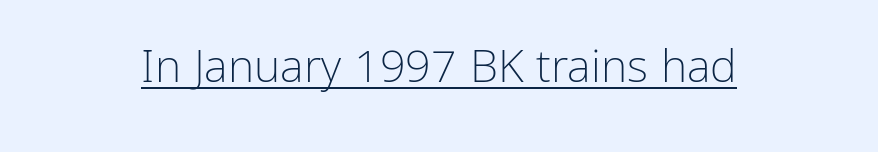
In terms of letterform style, serifs are entirely absent. Here the designer chose a conventional face with non-uniform glyph widths. Compared with a typical body face, this is equally light or lighter still. Students, note that the glyphs here touch the page at normal intervals. Style check: upright.
